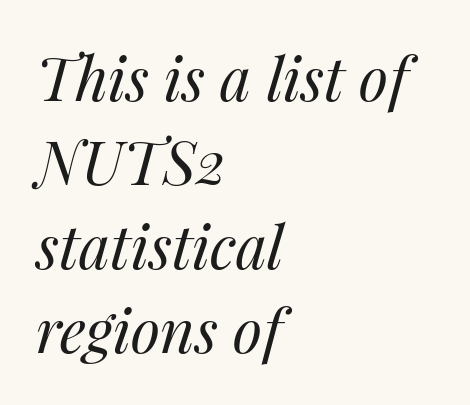
{"italic": "yes", "lean": "right", "slant_degrees": 14, "bold": "no", "weight": "regular", "width": "normal", "stroke_contrast": "medium", "x_height": "medium", "monospaced": "no", "underline": "no", "align": "left", "line_spacing": "normal", "line_spacing_ratio": 1.4, "letter_spacing": "normal", "letter_spacing_em": 0.0, "glyph_px": 60}
